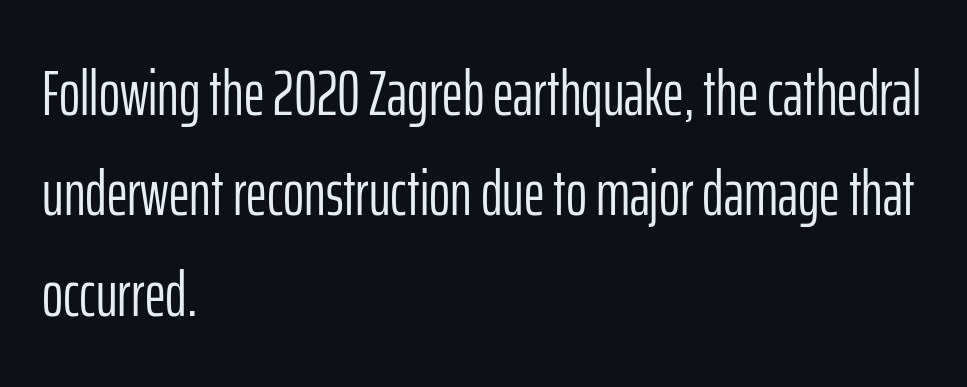
{"serif": "no", "italic": "no", "bold": "no", "weight": "light", "width": "condensed", "stroke_contrast": "low", "x_height": "medium", "monospaced": "no", "underline": "no", "align": "left", "line_spacing": "normal", "line_spacing_ratio": 1.57, "letter_spacing": "normal", "letter_spacing_em": 0.0, "glyph_px": 64}
